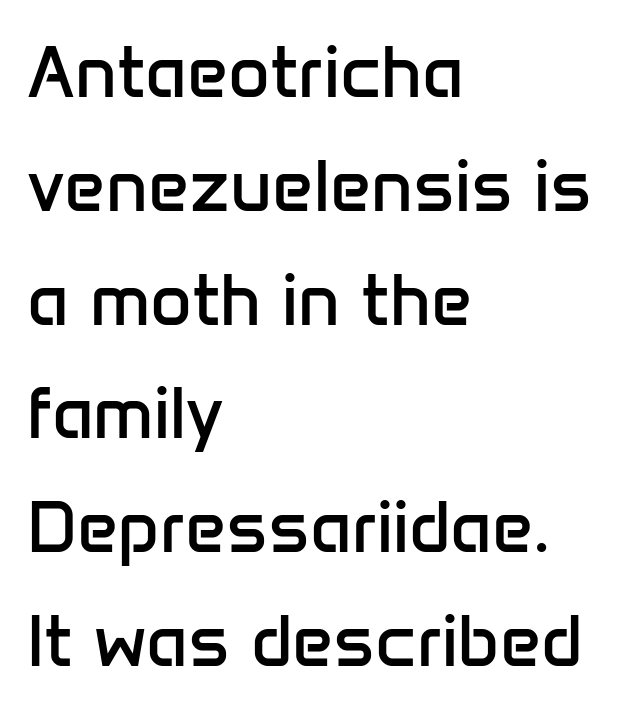
{"serif": "no", "italic": "no", "bold": "no", "weight": "regular", "width": "normal", "stroke_contrast": "low", "x_height": "medium", "monospaced": "no", "underline": "no", "align": "left", "line_spacing": "normal", "line_spacing_ratio": 1.58, "letter_spacing": "normal", "letter_spacing_em": 0.0, "glyph_px": 72}
